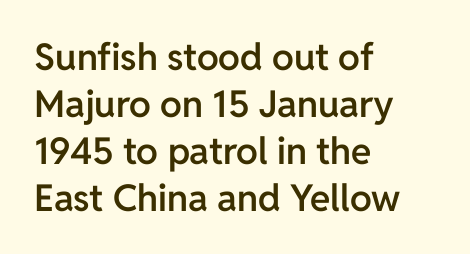
The image shows 37 px semibold sans-serif type, upright; set left-aligned, normal line spacing (1.27x), normal letter spacing, not underlined; low stroke contrast and a medium x-height.
